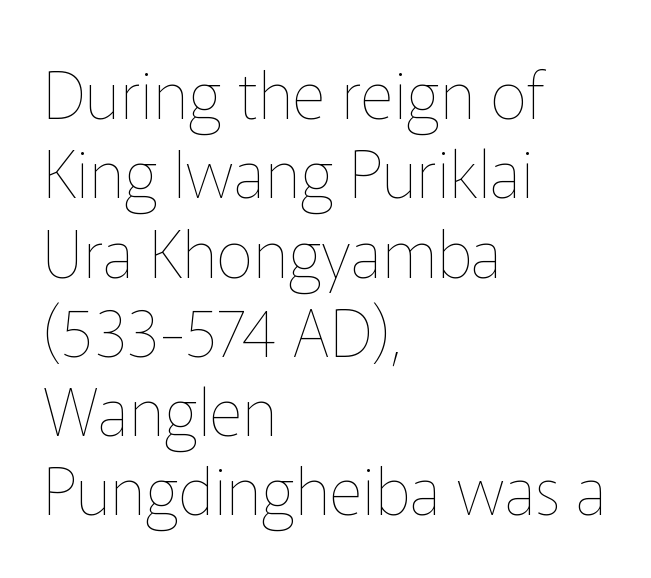
Q: Is the text bold? A: No.
Q: Is the text italic (slanted)? A: No, it is upright.
Q: Is the text underlined? A: No.
Q: How is the paragraph aligned? A: Left-aligned.
Q: Is the spacing between letters normal or unusually wide? A: Normal.
Q: Width (condensed, normal, or wide)? A: Normal.
Q: Stroke contrast? A: Low.
Q: x-height? A: Medium.
Q: Monospaced? A: No.
